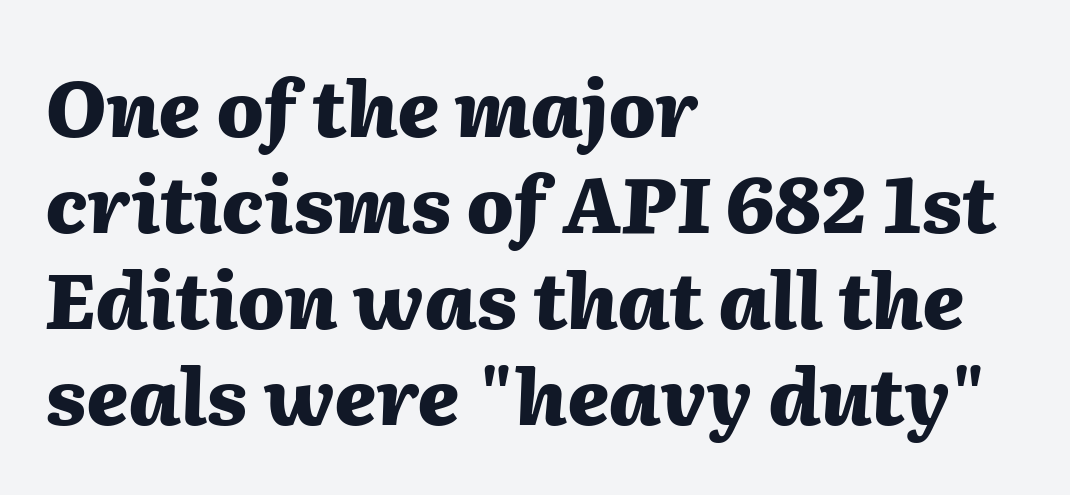
The rendering uses natural spacing where letterforms have individual widths. Tracking here is standard; glyphs follow each other at the usual distance. Left-aligned paragraph, ragged on the right. The passage shown is emphatically bold.
